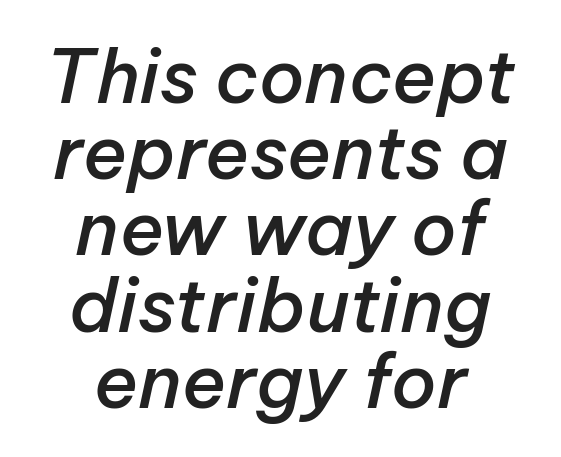
The image shows 74 px semibold type, italic (leaning right); set centered, tight line spacing (1.03x), normal letter spacing, not underlined; low stroke contrast and a medium x-height.
